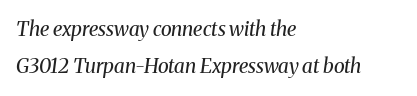
Q: Is the text bold? A: No.
Q: Is the text italic (slanted)? A: Yes, it leans right by about 8 degrees.
Q: Is the text underlined? A: No.
Q: How is the paragraph aligned? A: Left-aligned.
Q: Is the spacing between letters normal or unusually wide? A: Normal.
